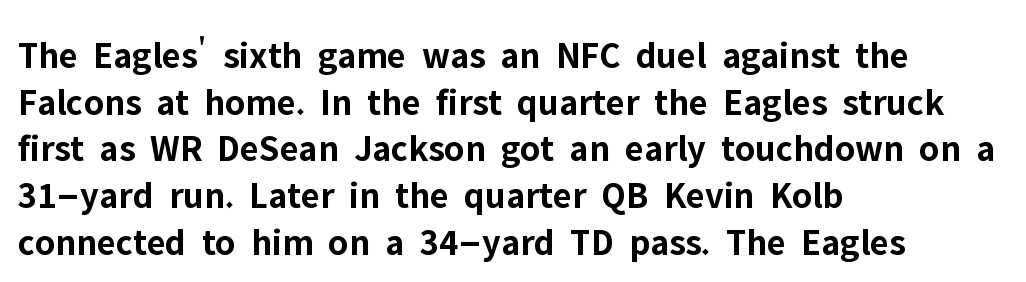
Q: Is the text bold? A: Yes.
Q: Is the text italic (slanted)? A: No, it is upright.
Q: Is the typeface a serif or a sans-serif typeface? A: Sans-serif.
Q: Is the text underlined? A: No.
Q: How is the paragraph aligned? A: Left-aligned.
Q: Is the spacing between letters normal or unusually wide? A: Normal.
Q: Width (condensed, normal, or wide)? A: Normal.
Q: Stroke contrast? A: Low.
Q: x-height? A: Medium.
Q: Monospaced? A: No.
